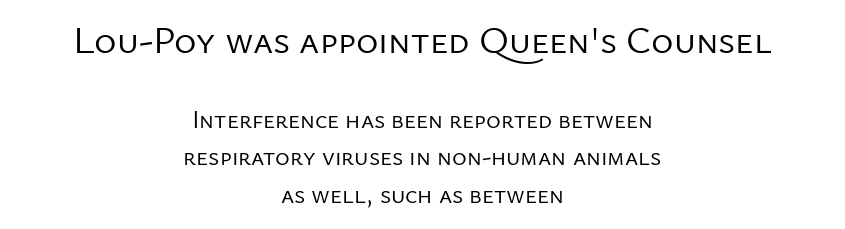
Q: Is the text bold? A: No.
Q: Is the text italic (slanted)? A: No, it is upright.
Q: Is the typeface a serif or a sans-serif typeface? A: Sans-serif.
Q: Is the text underlined? A: No.
Q: How is the paragraph aligned? A: Centered.
Q: Is the spacing between letters normal or unusually wide? A: Normal.
Q: Is the spacing between lines tight, normal or loose? A: Normal.
Q: Which block of text is set in a larger size, the first (top) or the second (bottom)? A: The first (top) one.
Q: Width (condensed, normal, or wide)? A: Normal.
Q: Stroke contrast? A: Low.
Q: x-height? A: Medium.
Q: Monospaced? A: No.
